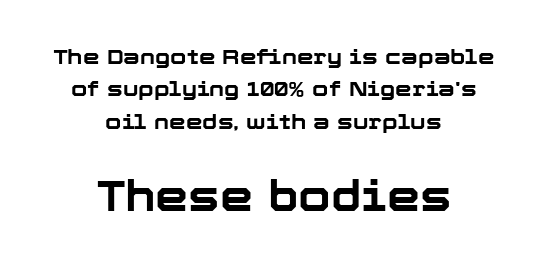
Q: Is the text bold? A: Yes.
Q: Is the text italic (slanted)? A: No, it is upright.
Q: Is the typeface a serif or a sans-serif typeface? A: Sans-serif.
Q: Is the text underlined? A: No.
Q: How is the paragraph aligned? A: Centered.
Q: Is the spacing between letters normal or unusually wide? A: Normal.
Q: Is the spacing between lines tight, normal or loose? A: Normal.
Q: Which block of text is set in a larger size, the first (top) or the second (bottom)? A: The second (bottom) one.
Q: Width (condensed, normal, or wide)? A: Normal.
Q: Stroke contrast? A: Low.
Q: x-height? A: Medium.
Q: Monospaced? A: No.
